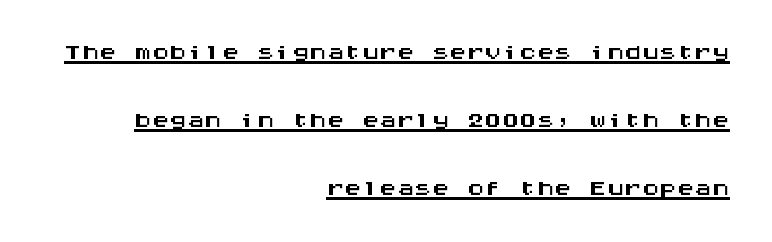
The paragraph shown leans on its right margin. Looks like terminal output: every glyph gets an equal slot. Honestly, the rows look like they've been pulled way apart. Notice how a bar underscores the lettering throughout. The type family on display is of the sans-serif kind. Ascenders rise straight up at ninety degrees.
